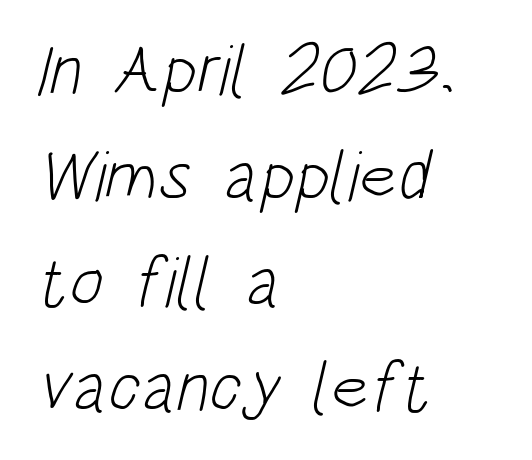
Honestly, the row spacing looks completely unremarkable. The lines in this sample share a left origin and differ only in where they stop. Do the characters align in a grid? No, the font is proportional. Serif or sans? Sans — the stroke terminals are bare. The passage shown is not bold in any degree. The rendering keeps characters at their native spacing.
